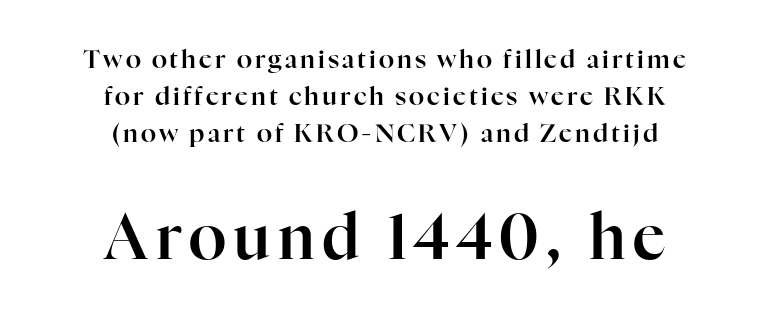
{"serif": "yes", "italic": "no", "width": "normal", "stroke_contrast": "high", "x_height": "medium", "monospaced": "no", "underline": "no", "align": "center", "line_spacing": "normal", "line_spacing_ratio": 1.49, "larger_block": "second", "size_ratio": 2.48, "glyph_px": 62}
